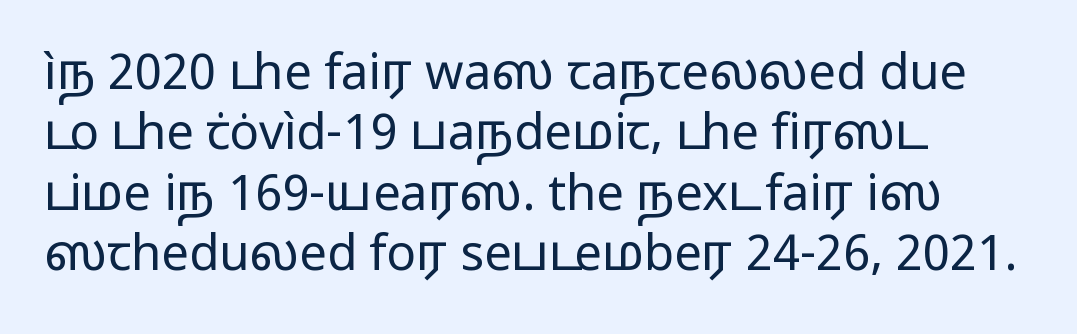
Q: Is the text bold? A: No.
Q: Is the text italic (slanted)? A: No, it is upright.
Q: Is the typeface a serif or a sans-serif typeface? A: Sans-serif.
Q: Is the text underlined? A: No.
Q: How is the paragraph aligned? A: Left-aligned.
Q: Is the spacing between letters normal or unusually wide? A: Normal.
Q: Width (condensed, normal, or wide)? A: Wide.
Q: Stroke contrast? A: Low.
Q: x-height? A: Medium.
Q: Monospaced? A: No.
